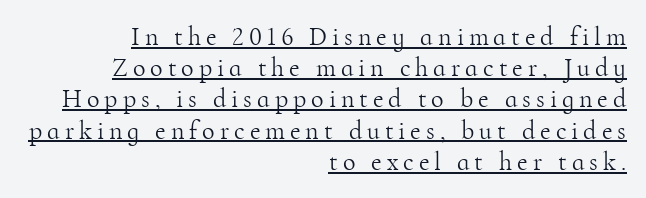
Q: Is the text bold? A: No.
Q: Is the text italic (slanted)? A: No, it is upright.
Q: Is the text underlined? A: Yes.
Q: How is the paragraph aligned? A: Right-aligned.
